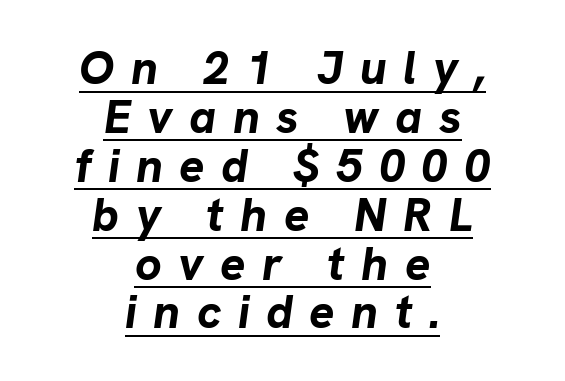
The typography opts for an oblique posture over an upright one. Alignment: centered. Typesetter's note: full bold, strokes at maximum text heaviness. Does a line run under the words? Yes, clearly.
